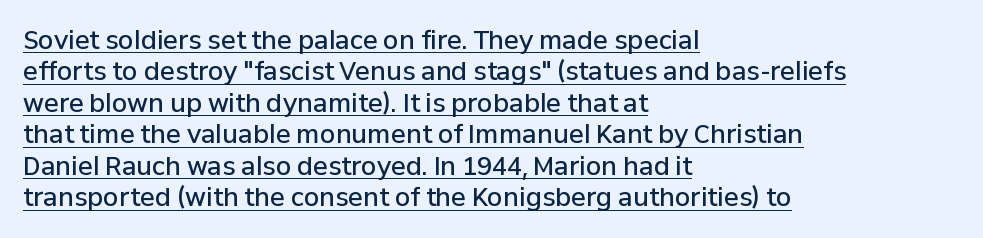
Q: Is the text bold? A: Semi-bold.
Q: Is the text italic (slanted)? A: No, it is upright.
Q: Is the text underlined? A: Yes.
Q: How is the paragraph aligned? A: Left-aligned.
Q: Is the spacing between letters normal or unusually wide? A: Normal.
Q: Is the spacing between lines tight, normal or loose? A: Normal.
